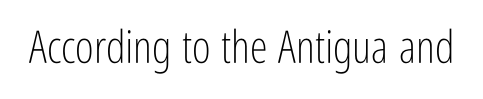
The passage shown has conventional tracking throughout. If you drew a line through each stem, it would be perfectly vertical. Weight: not bold — regular or lighter. Typographically, this falls in the sans-serif category. Underline: absent.
